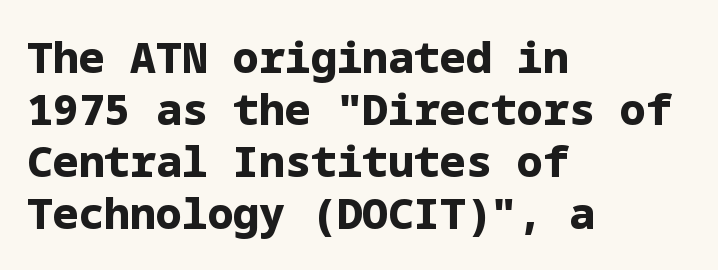
The image shows 43 px bold sans-serif type, upright; set left-aligned, line spacing 1.21x, normal letter spacing, not underlined; low stroke contrast and a medium x-height.
